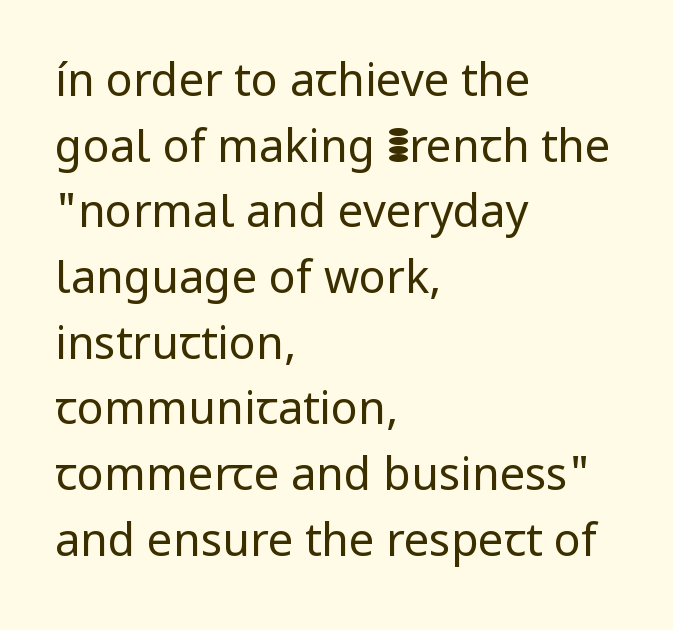
Quick note: not italic, upright. Letters have the restrained weight of plain body copy at most. These lines sit exactly where default settings would place them. A bare baseline throughout the passage.
